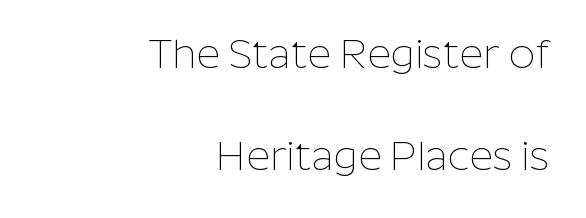
Q: Is the text bold? A: No.
Q: Is the text italic (slanted)? A: No, it is upright.
Q: Is the typeface a serif or a sans-serif typeface? A: Sans-serif.
Q: Is the text underlined? A: No.
Q: How is the paragraph aligned? A: Right-aligned.
Q: Is the spacing between letters normal or unusually wide? A: Normal.
Q: Is the spacing between lines tight, normal or loose? A: Loose.
Q: Width (condensed, normal, or wide)? A: Normal.
Q: Stroke contrast? A: Low.
Q: x-height? A: Medium.
Q: Monospaced? A: No.
